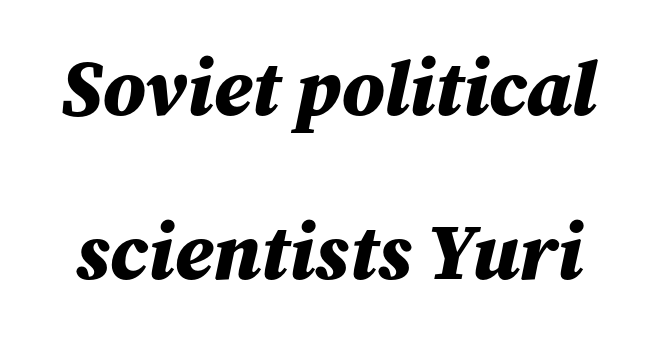
Q: Is the text bold? A: Yes.
Q: Is the text italic (slanted)? A: Yes, it leans right by about 12 degrees.
Q: Is the text underlined? A: No.
Q: Is the spacing between letters normal or unusually wide? A: Normal.
Q: Is the spacing between lines tight, normal or loose? A: Loose.
Q: Width (condensed, normal, or wide)? A: Normal.
Q: Stroke contrast? A: Medium.
Q: x-height? A: Medium.
Q: Monospaced? A: No.
